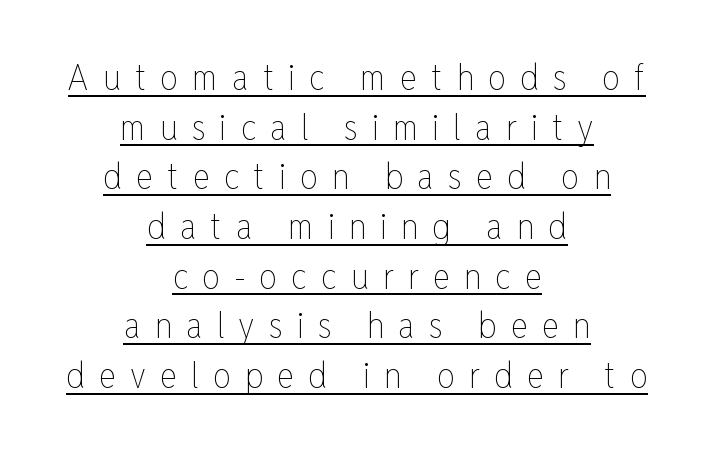
A centered setting, common on invitations and titles, is used for this passage. The gaps between neighbouring characters are conspicuously large. Upright lettering throughout. Does the leading feel generous? No, just average.
